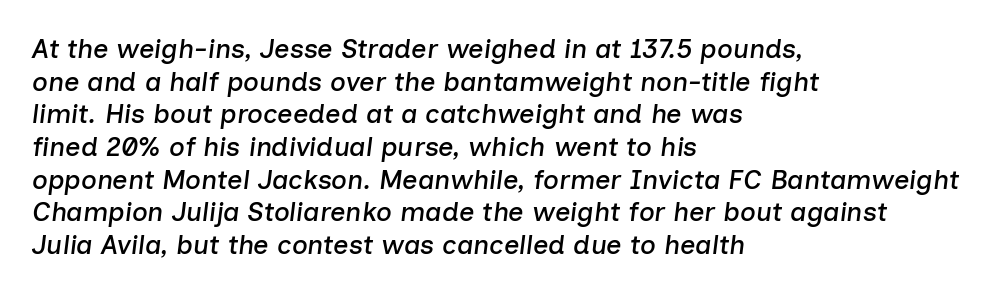
{"italic": "yes", "lean": "right", "slant_degrees": 7, "underline": "no", "align": "left", "line_spacing_ratio": 1.21, "letter_spacing": "normal", "letter_spacing_em": 0.0, "glyph_px": 27}
